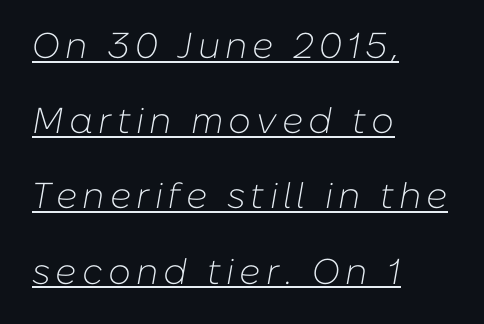
The image shows 36 px light type, italic (leaning right); set left-aligned, loose line spacing (2.09x), underlined; low stroke contrast and a medium x-height.
